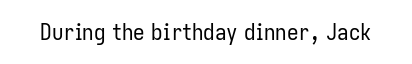
Q: Is the text bold? A: No.
Q: Is the text italic (slanted)? A: No, it is upright.
Q: Is the text underlined? A: No.
Q: Is the spacing between letters normal or unusually wide? A: Normal.
